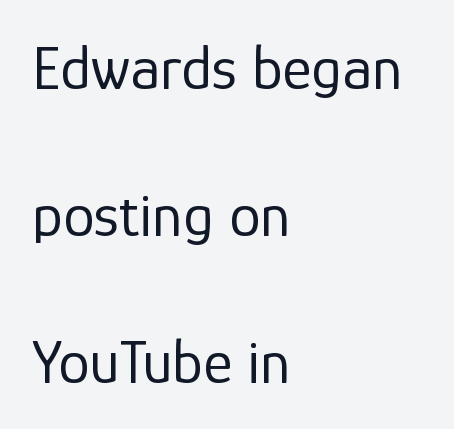
The image shows 63 px regular-weight sans-serif type, upright; set left-aligned, loose line spacing (2.33x), normal letter spacing, not underlined; low stroke contrast and a medium x-height.
